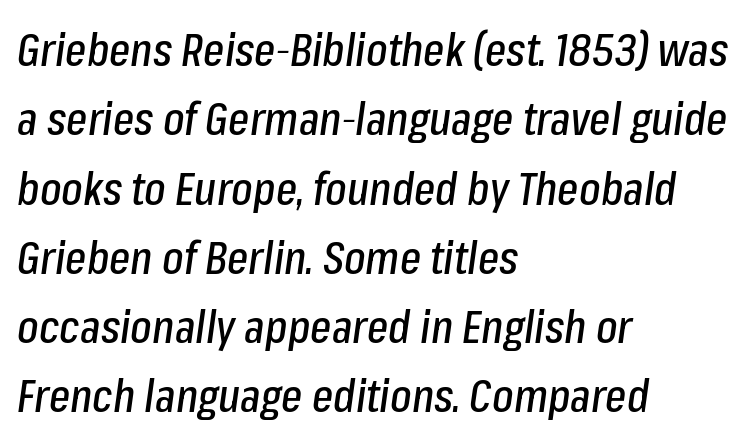
The compositor pushed each line to the left boundary. This sample has the flowing, uneven cadence of proportional lettering. Compared with ordinary roman type, these characters are visibly tilted. Letters rest on an invisible, unmarked baseline. Vertically, the passage feels balanced, rows spaced as you'd expect. Spacing between characters is what you'd get straight out of the box.
